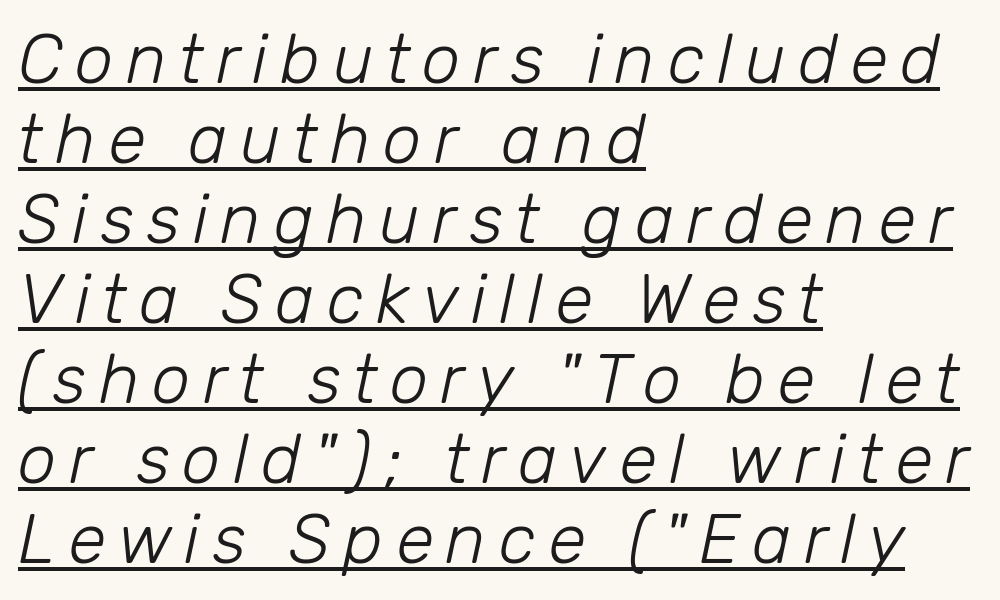
{"italic": "yes", "lean": "right", "slant_degrees": 12, "bold": "no", "weight": "light", "width": "normal", "stroke_contrast": "low", "x_height": "medium", "monospaced": "no", "underline": "yes", "align": "left", "line_spacing_ratio": 1.16, "glyph_px": 69}
